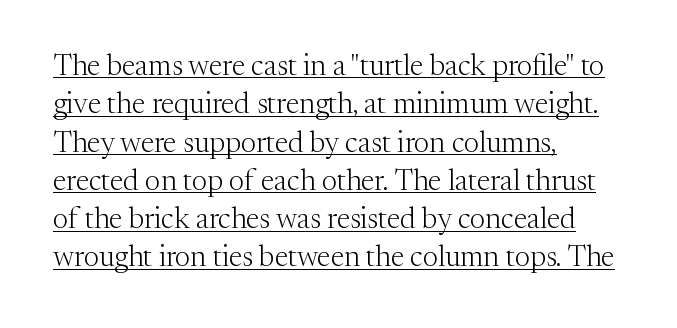
{"serif": "yes", "italic": "no", "bold": "no", "weight": "light", "width": "normal", "stroke_contrast": "medium", "x_height": "medium", "monospaced": "no", "underline": "yes", "align": "left", "line_spacing": "normal", "line_spacing_ratio": 1.32, "letter_spacing": "normal", "letter_spacing_em": 0.0, "glyph_px": 29}
